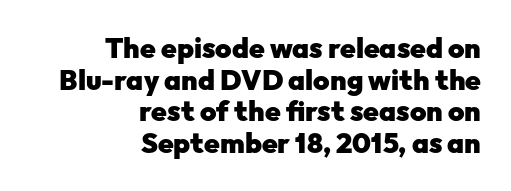
Q: Is the text bold? A: Yes.
Q: Is the text italic (slanted)? A: No, it is upright.
Q: Is the typeface a serif or a sans-serif typeface? A: Sans-serif.
Q: Is the text underlined? A: No.
Q: How is the paragraph aligned? A: Right-aligned.
Q: Is the spacing between letters normal or unusually wide? A: Normal.
Q: Is the spacing between lines tight, normal or loose? A: Tight.
Q: Width (condensed, normal, or wide)? A: Normal.
Q: Stroke contrast? A: Low.
Q: x-height? A: Medium.
Q: Monospaced? A: No.
